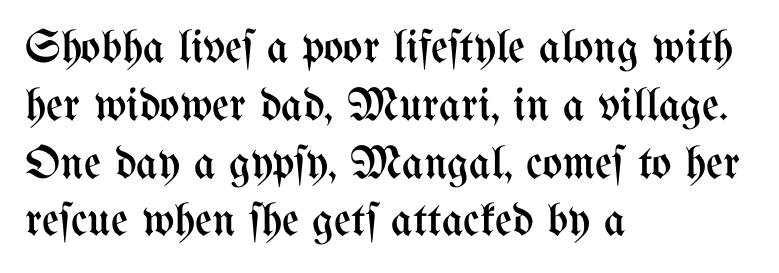
The image shows 47 px regular-weight, condensed type, upright; set left-aligned, line spacing 1.23x, normal letter spacing, not underlined; medium stroke contrast and a medium x-height.
